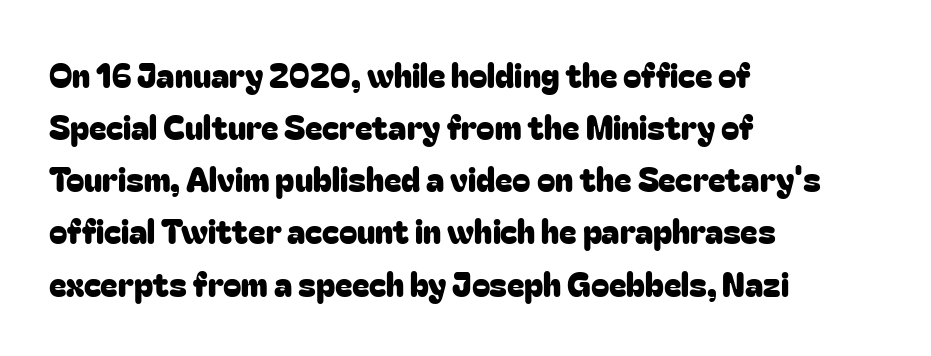
{"serif": "no", "italic": "no", "width": "normal", "stroke_contrast": "low", "x_height": "medium", "monospaced": "no", "underline": "no", "align": "left", "line_spacing": "normal", "line_spacing_ratio": 1.58, "letter_spacing": "normal", "letter_spacing_em": 0.0, "glyph_px": 33}
